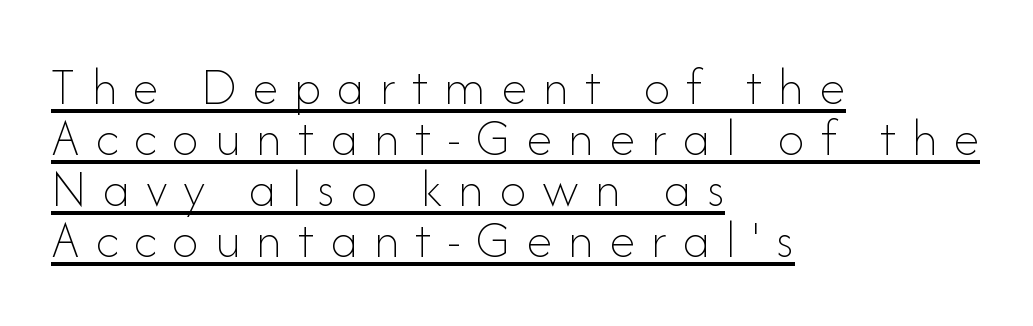
Q: Is the text bold? A: No.
Q: Is the text italic (slanted)? A: No, it is upright.
Q: Is the text underlined? A: Yes.
Q: How is the paragraph aligned? A: Left-aligned.
Q: Is the spacing between letters normal or unusually wide? A: Unusually wide.
Q: Is the spacing between lines tight, normal or loose? A: Tight.
Q: Width (condensed, normal, or wide)? A: Normal.
Q: Stroke contrast? A: Low.
Q: x-height? A: Small.
Q: Monospaced? A: No.
